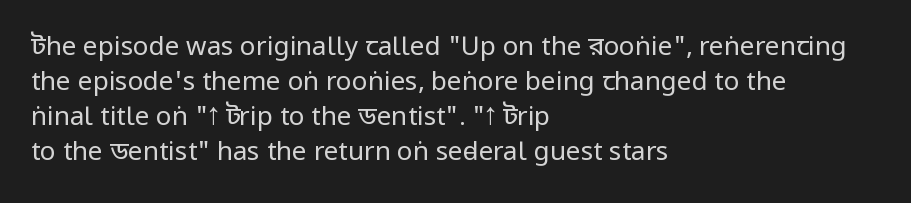
How are the letters spaced? Ordinarily, with no added tracking. Has an underline been added? It has not. Honestly, the row spacing looks completely unremarkable. The font is comparable to plain body text, perhaps lighter. Visually the block forms a straight wall on the left and a jagged coastline on the right.
